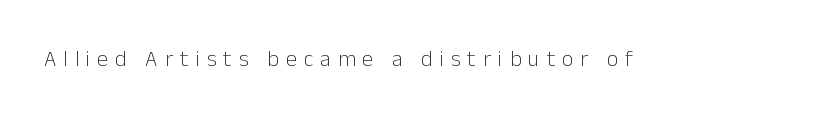
Caption: expanded tracking, letters set apart. Clear beneath every line of the passage. Unlike italic type, these characters show no tilt at all. This is not heavy type; no bold has been used.
